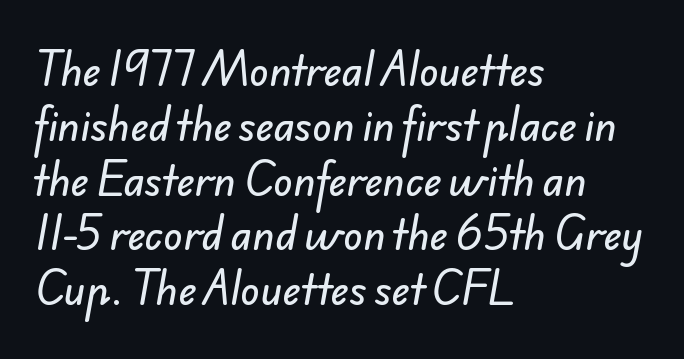
Bare-footed words on every line. Character widths vary here, with narrow letters taking less room than wide ones. The setting favours the left margin, as ordinary paragraphs usually do. Vertical spacing — default. Observe the ordinary spacing: letters are neighbours, not strangers.
